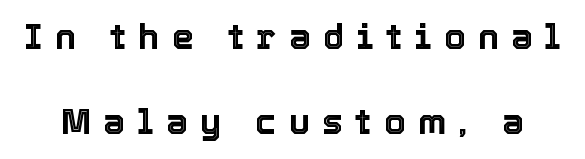
The image shows 35 px text type, upright; set loose line spacing (2.43x), unusually wide letter spacing (+0.35 em), not underlined; a medium x-height.
